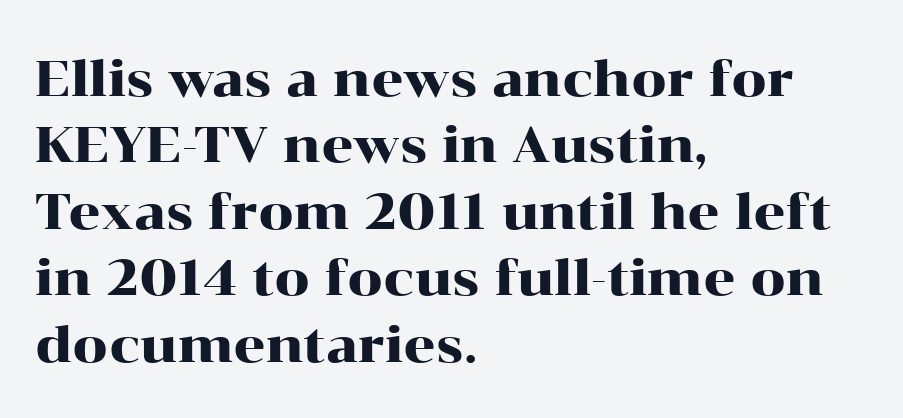
You could not count columns in this text — the font is proportionally spaced. The letters sit at their default tracking, neither squeezed nor spread. Nobody drew a line under any word here. The vertical gap from one line to the next is medium. This sample is left-justified, so line endings fall wherever the words run out. I'd call this a serif setting — the letters wear small feet.
